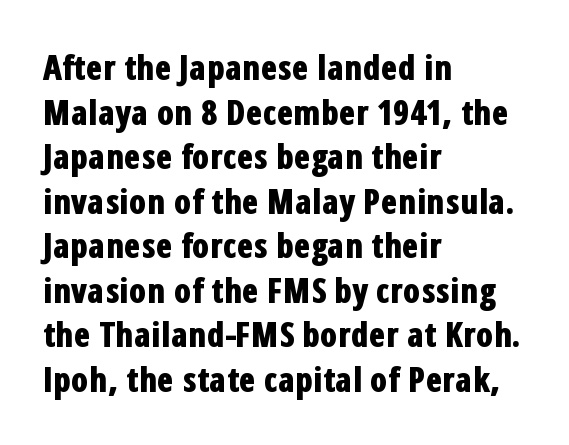
Q: Is the text bold? A: Yes.
Q: Is the text italic (slanted)? A: No, it is upright.
Q: Is the typeface a serif or a sans-serif typeface? A: Sans-serif.
Q: Is the text underlined? A: No.
Q: How is the paragraph aligned? A: Left-aligned.
Q: Is the spacing between letters normal or unusually wide? A: Normal.
Q: Is the spacing between lines tight, normal or loose? A: Normal.
Q: Width (condensed, normal, or wide)? A: Condensed.
Q: Stroke contrast? A: Low.
Q: x-height? A: Medium.
Q: Monospaced? A: No.
